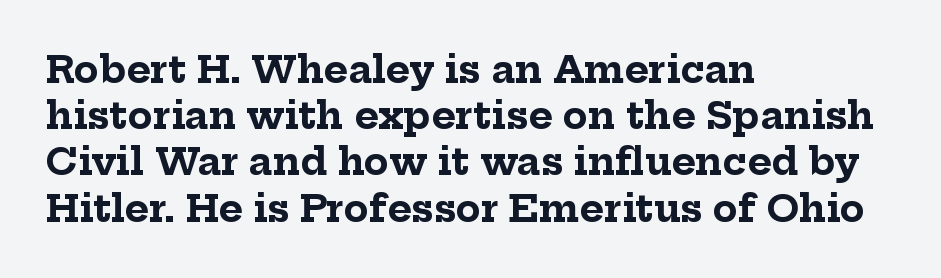
{"serif": "yes", "italic": "no", "bold": "yes", "weight": "bold", "width": "normal", "stroke_contrast": "low", "x_height": "medium", "monospaced": "no", "underline": "no", "align": "left", "line_spacing": "normal", "line_spacing_ratio": 1.25, "letter_spacing": "normal", "letter_spacing_em": 0.0, "glyph_px": 37}
